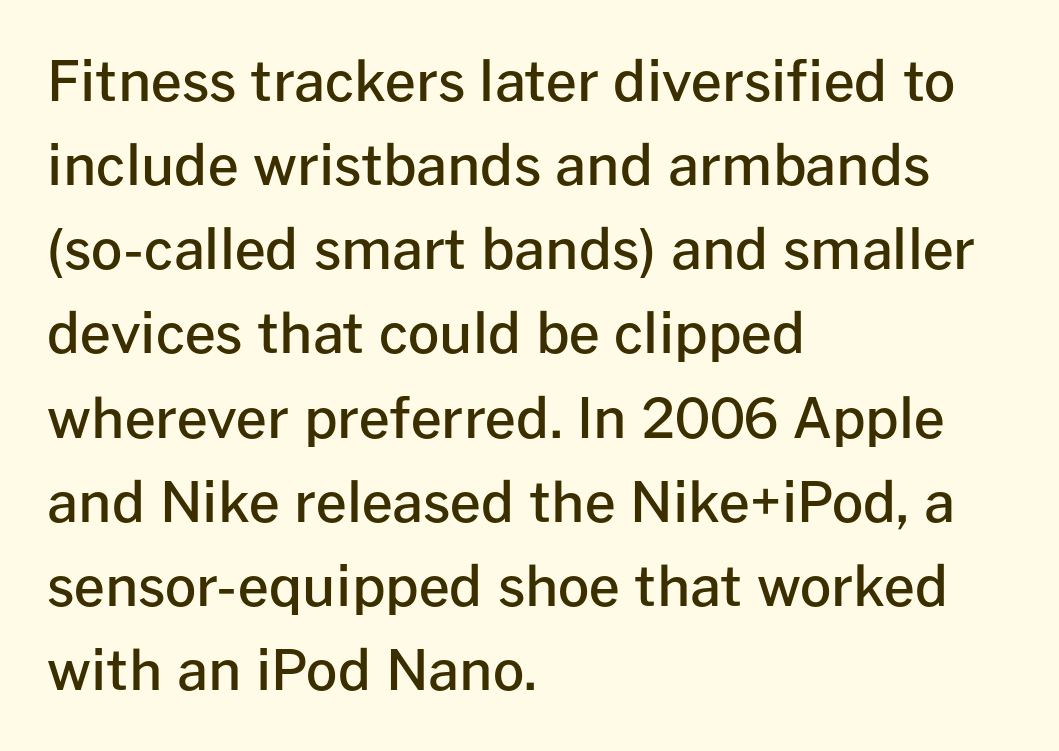
The image shows 55 px semibold sans-serif type, upright; set left-aligned, normal line spacing (1.53x), normal letter spacing, not underlined; low stroke contrast and a medium x-height.
